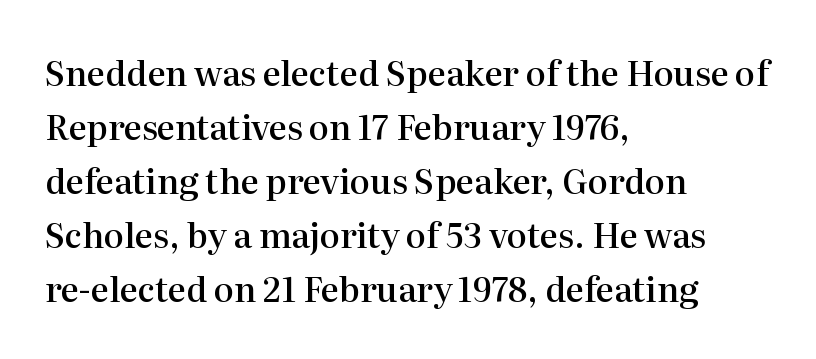
Rows of type keep a routine distance in the vertical direction. The glyphs in this specimen are seriffed. Words appear dense and cohesive because spacing is normal. Note the varied advance widths — an 'i' is clearly narrower than an 'm'.
